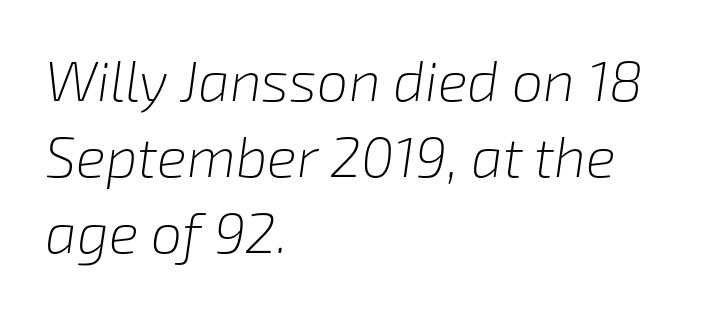
The passage shown is typed in a proportional face where columns would drift. The text carries the slant typical of an italic or oblique font. Spacing between characters is what you'd get straight out of the box. Each row of text sits above clean, open space. Horizontal alignment here is leftward, the default for most running prose. In terms of leading, this rendering sits right in the middle.
